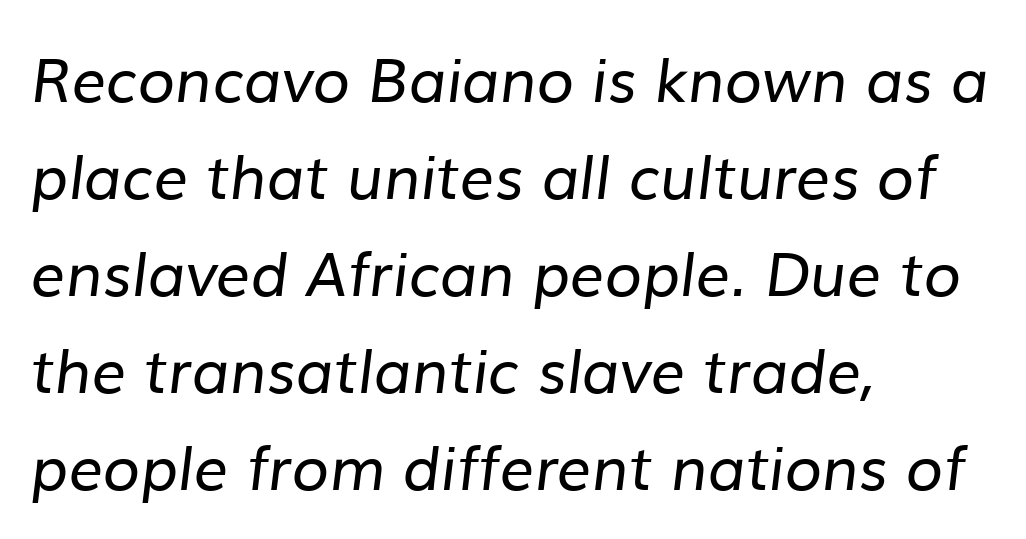
The image shows 61 px regular-weight sans-serif type; set left-aligned, normal line spacing (1.59x), normal letter spacing, not underlined; low stroke contrast and a medium x-height.
